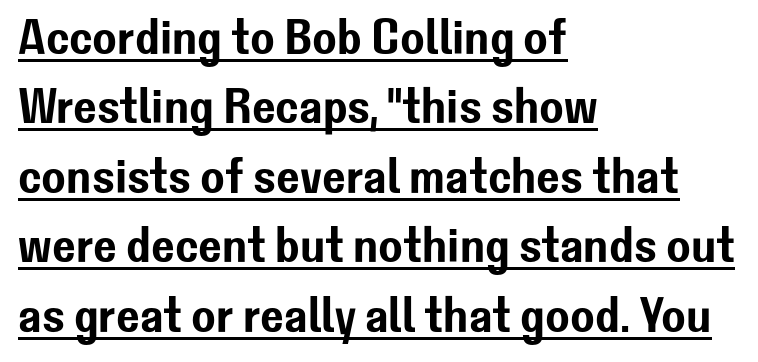
{"serif": "no", "italic": "no", "width": "normal", "stroke_contrast": "low", "x_height": "medium", "monospaced": "no", "underline": "yes", "align": "left", "line_spacing": "normal", "line_spacing_ratio": 1.39, "letter_spacing": "normal", "letter_spacing_em": 0.0, "glyph_px": 50}
